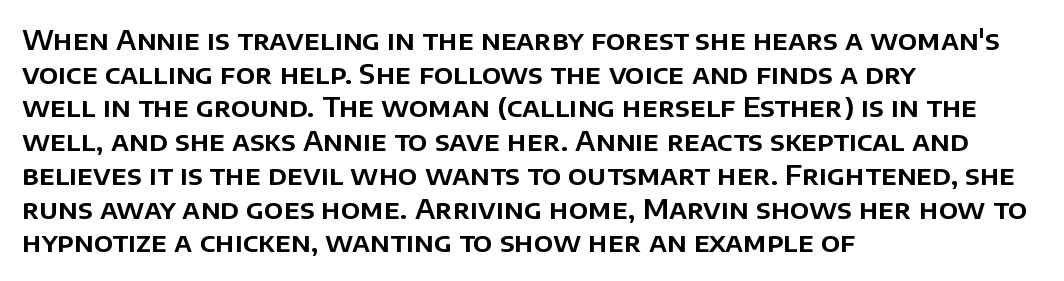
This is the regular roman posture of the typeface. Does extra space separate the letters? No, they use regular spacing. One-word summary of the alignment: left. How would I describe the line gaps? Plain and ordinary.
